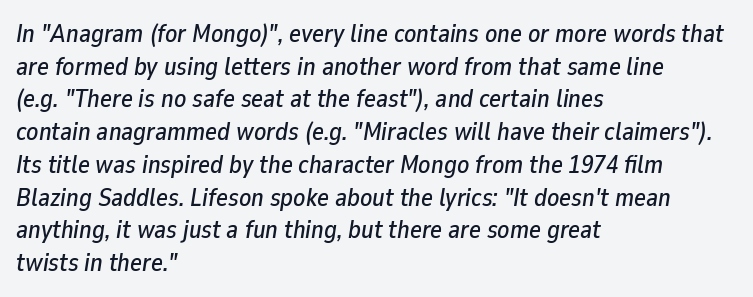
The image shows 25 px text type, italic (leaning right); set left-aligned, normal line spacing (1.31x), normal letter spacing, not underlined.
